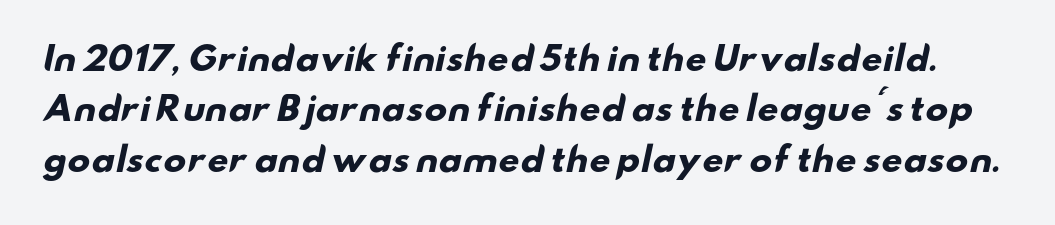
The image shows 33 px heavy, wide sans-serif type; set normal line spacing (1.53x), normal letter spacing, not underlined; low stroke contrast and a small x-height.
